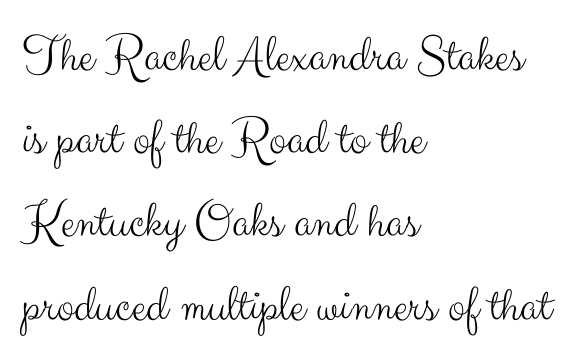
The image shows 52 px light sans-serif type; set left-aligned, normal line spacing (1.6x), normal letter spacing, not underlined; medium stroke contrast and a small x-height.
